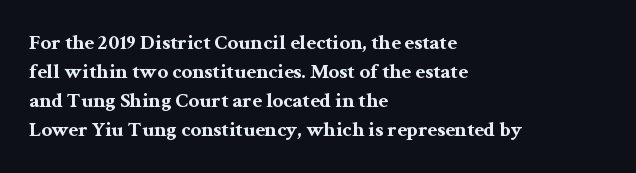
The lines are quadded left. These lines keep a tight, regular rhythm from letter to letter. The gap between lines stays unmarked. It's the straight-up-and-down kind of type. The rendering uses a moderate line-height, typical for paragraphs. Pretty heavy lettering here — definitely bold.
